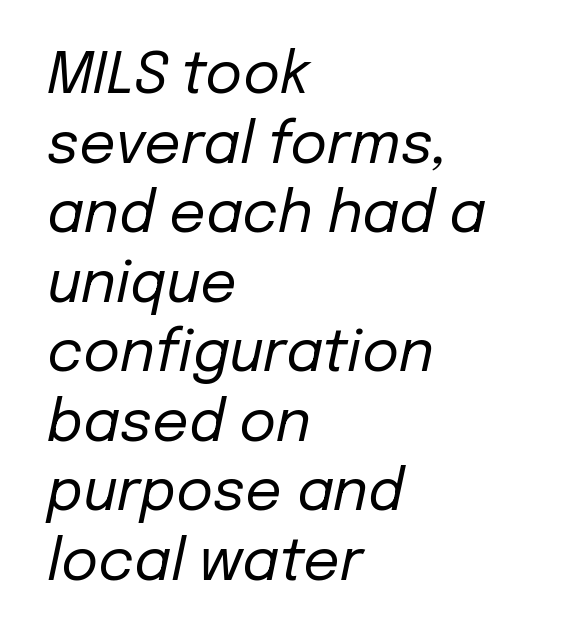
The image shows 57 px regular-weight type, italic (leaning right); set left-aligned, line spacing 1.22x, normal letter spacing, not underlined; low stroke contrast and a medium x-height.
